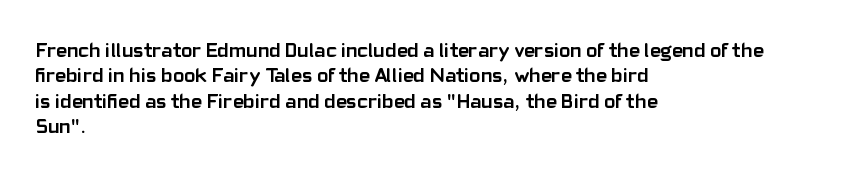
The gaps between neighbouring characters are ordinary and unremarkable. Heavy, bold letterforms. Posture: straight, roman, zero tilt. Caption: multi-line text, flush left, ragged right. Clear beneath every line of the passage.
